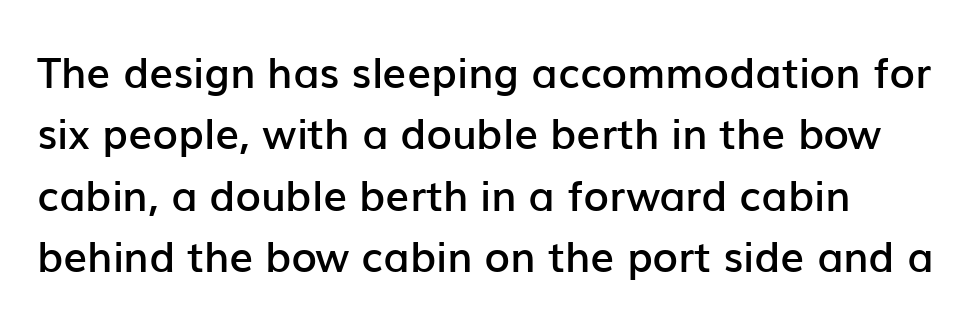
The image shows 42 px semibold sans-serif type, upright; set left-aligned, normal line spacing (1.46x), normal letter spacing, not underlined; low stroke contrast and a medium x-height.
